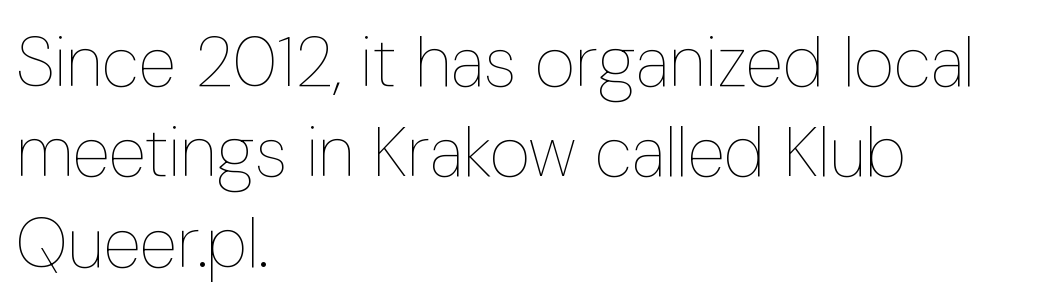
The image shows 70 px thin, condensed type, upright; set left-aligned, normal line spacing (1.29x), normal letter spacing, not underlined; low stroke contrast and a medium x-height.
